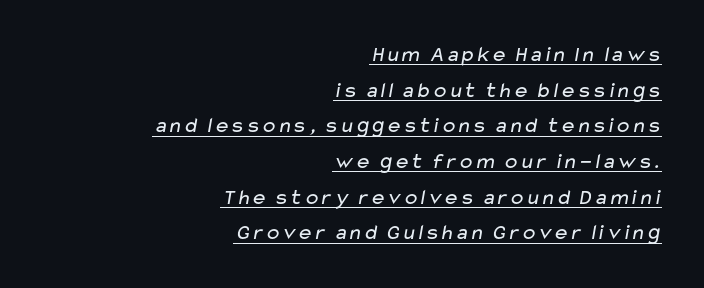
Q: Is the text bold? A: No.
Q: Is the text underlined? A: Yes.
Q: How is the paragraph aligned? A: Right-aligned.
Q: Is the spacing between letters normal or unusually wide? A: Normal.
Q: Is the spacing between lines tight, normal or loose? A: Normal.
